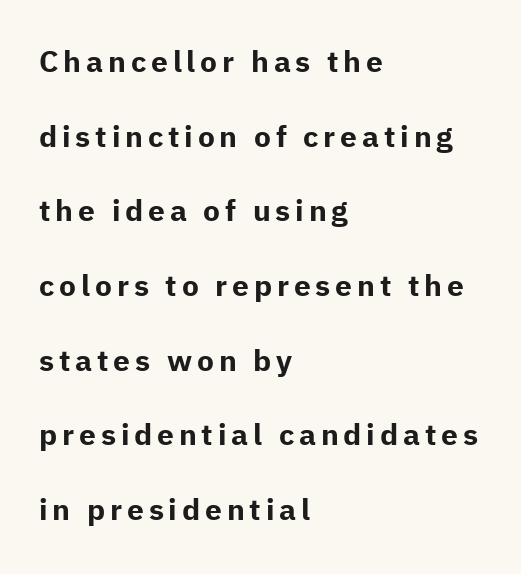
The image shows 30 px bold sans-serif type, upright; set left-aligned, loose line spacing (2.49x), not underlined; low stroke contrast and a medium x-height.
